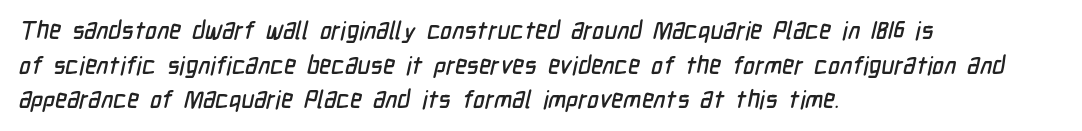
Q: Is the text underlined? A: No.
Q: How is the paragraph aligned? A: Left-aligned.
Q: Is the spacing between letters normal or unusually wide? A: Normal.
Q: Is the spacing between lines tight, normal or loose? A: Normal.
